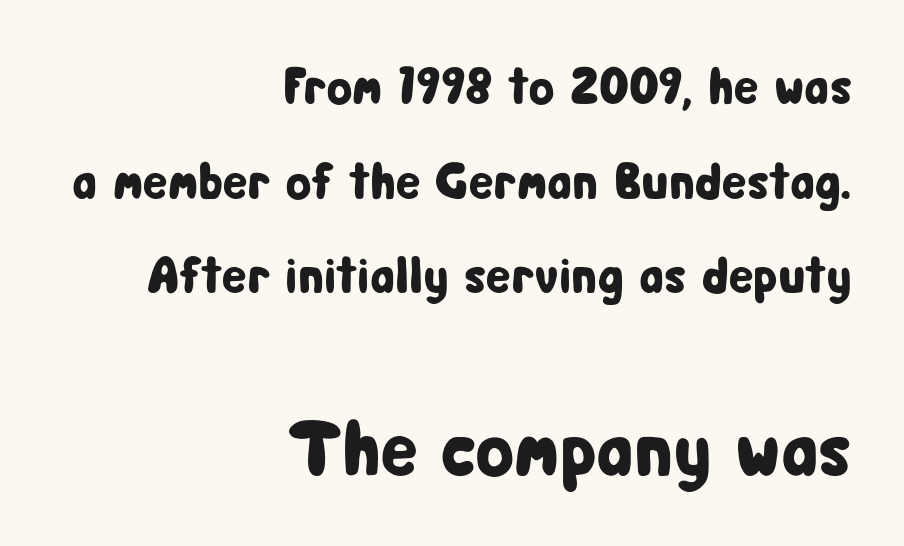
The image shows 78 px condensed sans-serif type, upright; set right-aligned, line spacing 1.82x, normal letter spacing, not underlined; the second (bottom) block is 1.5x larger; low stroke contrast and a medium x-height.
